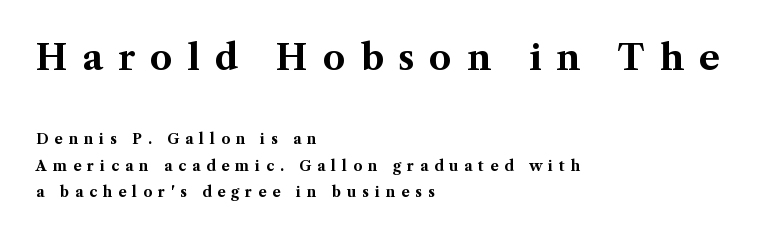
The image shows 35 px bold serif type, upright; set left-aligned, line spacing 1.89x, unusually wide letter spacing (+0.42 em), not underlined; the first (top) block is 2.5x larger; medium stroke contrast and a medium x-height.
